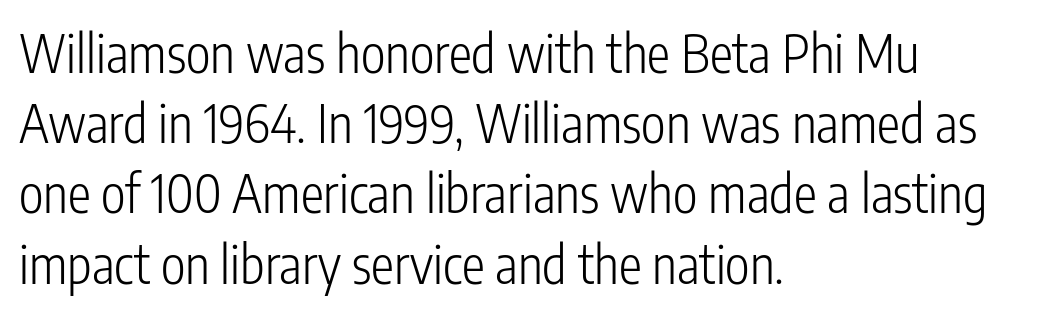
Q: Is the text bold? A: No.
Q: Is the text italic (slanted)? A: No, it is upright.
Q: Is the typeface a serif or a sans-serif typeface? A: Sans-serif.
Q: Is the text underlined? A: No.
Q: How is the paragraph aligned? A: Left-aligned.
Q: Is the spacing between letters normal or unusually wide? A: Normal.
Q: Is the spacing between lines tight, normal or loose? A: Normal.
Q: Width (condensed, normal, or wide)? A: Condensed.
Q: Stroke contrast? A: Low.
Q: x-height? A: Medium.
Q: Monospaced? A: No.
